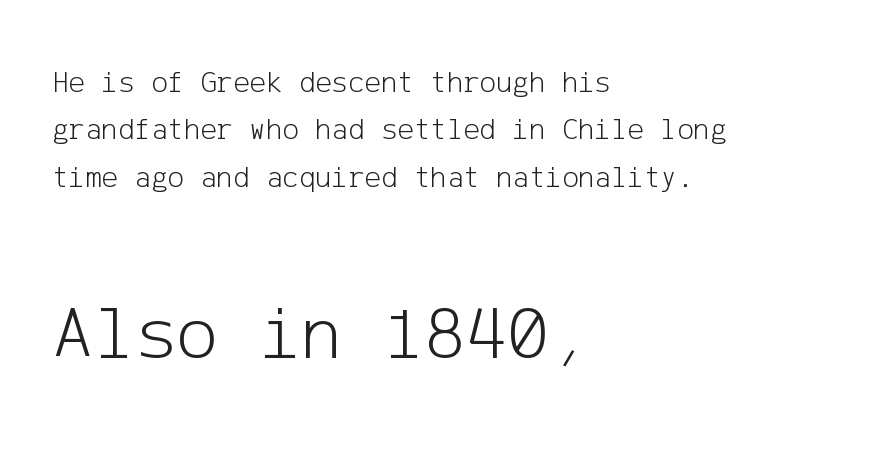
In terms of letterspacing, this is plain default setting. Baseline-to-baseline distance is the conventional proportion of letter height. Any mark beneath the type? The region is blank. A sans-serif font was chosen for this passage. The axis of the letterforms is exactly vertical. Top chunk: small. Bottom chunk: large.
